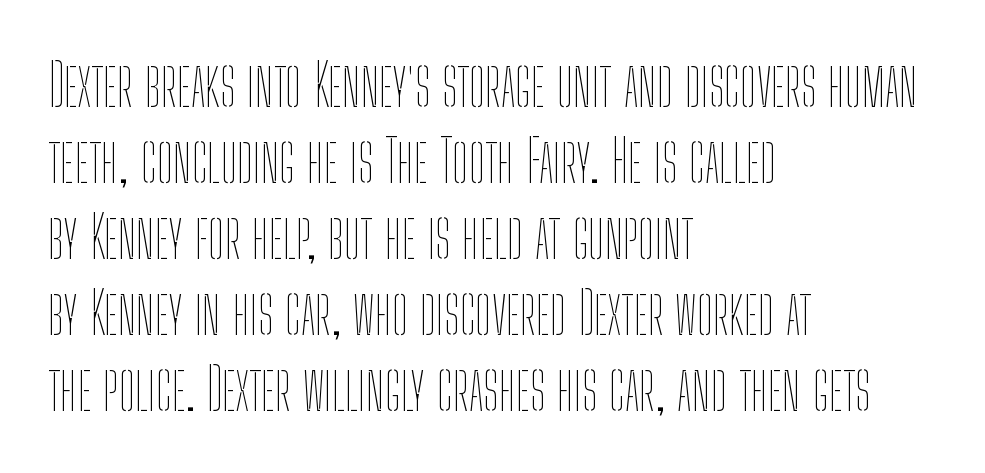
The image shows 59 px thin, condensed type, upright; set left-aligned, normal line spacing (1.29x), normal letter spacing, not underlined; low stroke contrast and a medium x-height.
